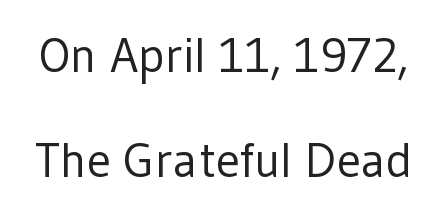
Q: Is the text bold? A: No.
Q: Is the text italic (slanted)? A: No, it is upright.
Q: Is the typeface a serif or a sans-serif typeface? A: Sans-serif.
Q: Is the text underlined? A: No.
Q: Is the spacing between letters normal or unusually wide? A: Normal.
Q: Is the spacing between lines tight, normal or loose? A: Loose.
Q: Width (condensed, normal, or wide)? A: Normal.
Q: Stroke contrast? A: Low.
Q: x-height? A: Medium.
Q: Monospaced? A: No.
